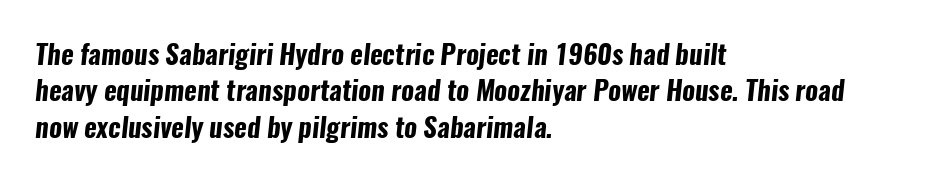
Quick note: interline space is typical. Quick note: underline off. If you drew a ruler down the left edge, every line would touch it. How are the letters spaced? Ordinarily, with no added tracking. Weight: bold.
